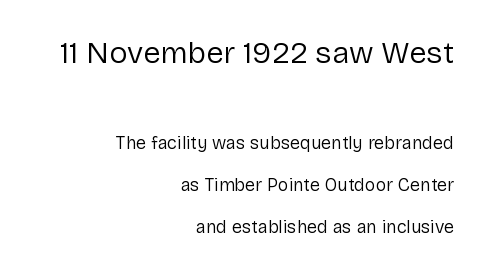
The image shows 31 px regular-weight sans-serif type, upright; set right-aligned, loose line spacing (2.35x), normal letter spacing, not underlined; the first (top) block is 1.72x larger; low stroke contrast and a medium x-height.
